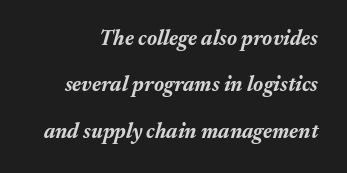
Q: Is the text bold? A: Yes.
Q: Is the text italic (slanted)? A: Yes, it leans right by about 17 degrees.
Q: Is the text underlined? A: No.
Q: Is the spacing between letters normal or unusually wide? A: Normal.
Q: Is the spacing between lines tight, normal or loose? A: Loose.
